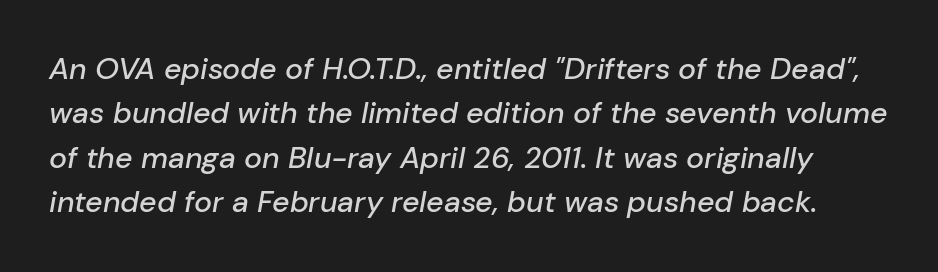
Q: Is the text italic (slanted)? A: Yes, it leans right by about 10 degrees.
Q: Is the text underlined? A: No.
Q: Is the spacing between letters normal or unusually wide? A: Normal.
Q: Is the spacing between lines tight, normal or loose? A: Normal.
Q: Width (condensed, normal, or wide)? A: Normal.
Q: Stroke contrast? A: Low.
Q: x-height? A: Medium.
Q: Monospaced? A: No.
